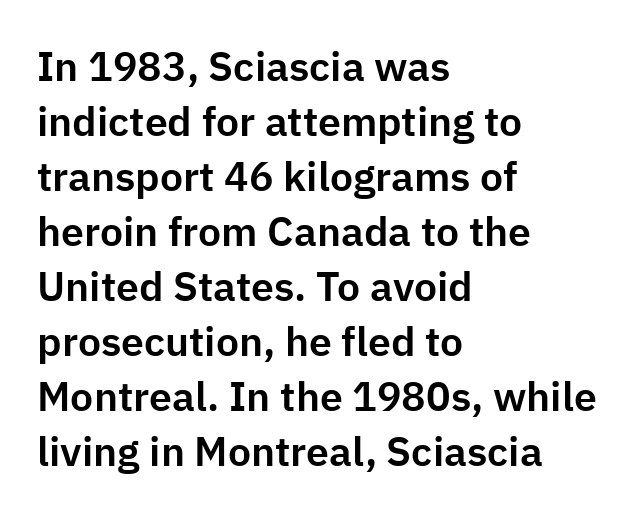
The image shows 41 px sans-serif type, upright; set left-aligned, normal line spacing (1.34x), normal letter spacing, not underlined; low stroke contrast and a medium x-height.
